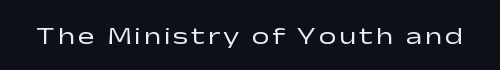
The type sits square on the baseline with zero lean. The strip under each line holds only bare page. Stroke thickness stays within the range of a standard reading face or lighter.
